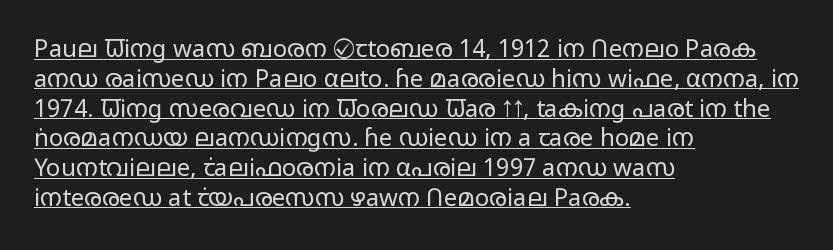
The image shows 24 px text type, upright; set left-aligned, line spacing 1.24x, normal letter spacing, underlined.
